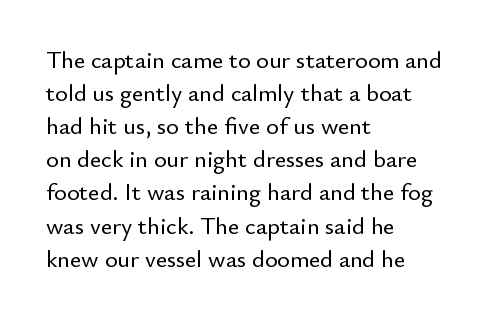
The lines are quadded left. Does extra space separate the letters? No, they use regular spacing. Tall strokes in this sample are plumb rather than angled. Notice how descenders clear the ascenders below comfortably — that's standard leading. This rendering features lettering with no underline.
